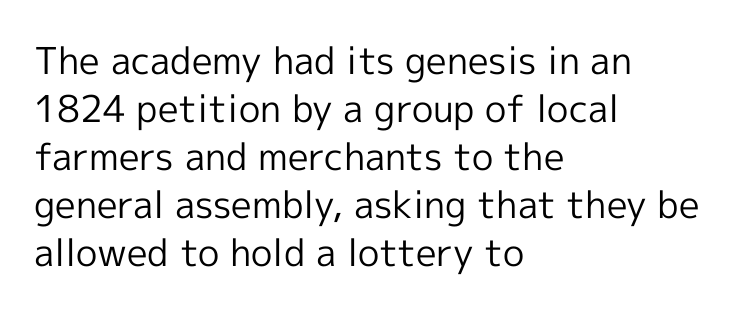
Vertical stems look standard width or narrower in stroke. Students, note that the glyphs here touch the page at normal intervals. Interline gaps are of average width in this sample. The rendering shows plain stroke endings on the letterforms — a sans-serif design.
